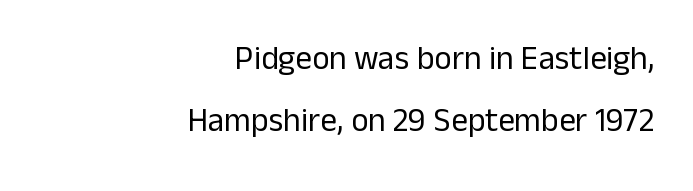
Teacher's note: observe the even right margin — that is flush-right alignment. Think of a printed novel: that variable character pitch is what you see here. In terms of letterspacing, this is plain default setting. Is the type heavy? It reads as light-to-regular instead.
